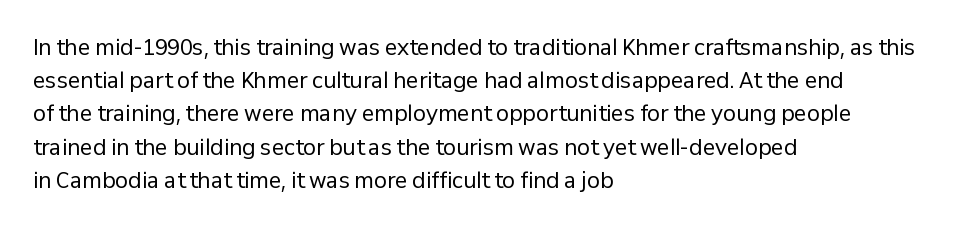
The image shows 21 px text type, upright; set left-aligned, normal line spacing (1.58x), normal letter spacing, not underlined.
